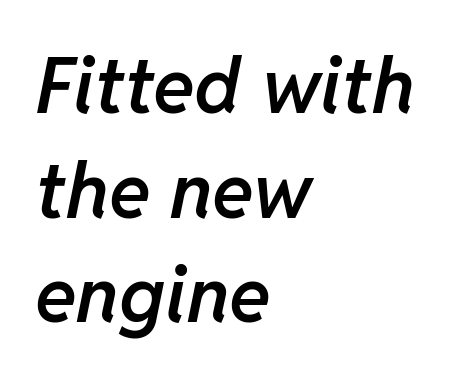
{"italic": "yes", "lean": "right", "slant_degrees": 11, "bold": "semi", "weight": "semibold", "width": "normal", "stroke_contrast": "low", "x_height": "medium", "monospaced": "no", "underline": "no", "align": "left", "line_spacing": "normal", "line_spacing_ratio": 1.36, "letter_spacing": "normal", "letter_spacing_em": 0.0, "glyph_px": 77}
